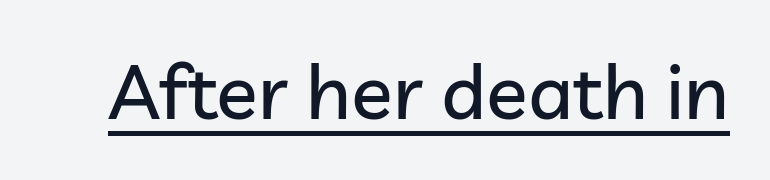
Q: Is the text italic (slanted)? A: No, it is upright.
Q: Is the typeface a serif or a sans-serif typeface? A: Sans-serif.
Q: Is the text underlined? A: Yes.
Q: Is the spacing between letters normal or unusually wide? A: Normal.
Q: Width (condensed, normal, or wide)? A: Normal.
Q: Stroke contrast? A: Low.
Q: x-height? A: Medium.
Q: Monospaced? A: No.
